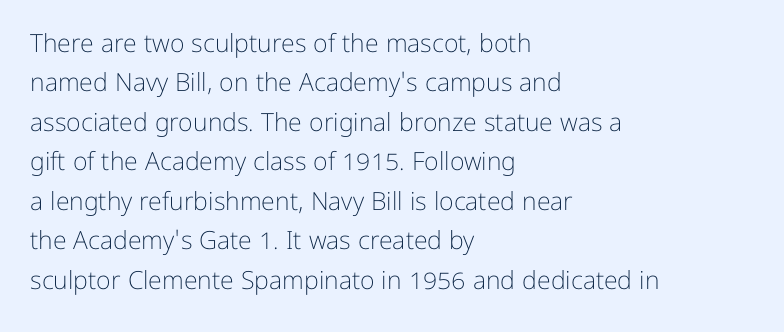
This block has exactly the height ordinary leading produces. Heft: none added — not bold. The face used here is rendered with its standard letterfit. Horizontally, the lines are justified to the leading edge only.
